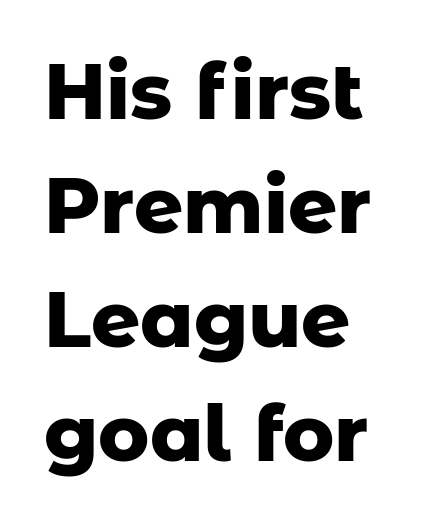
{"serif": "no", "italic": "no", "bold": "yes", "weight": "heavy", "width": "normal", "stroke_contrast": "low", "x_height": "medium", "monospaced": "no", "underline": "no", "align": "left", "line_spacing": "normal", "line_spacing_ratio": 1.48, "letter_spacing": "normal", "letter_spacing_em": 0.0, "glyph_px": 77}
